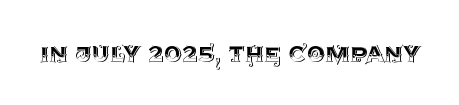
Q: Is the text italic (slanted)? A: No, it is upright.
Q: Is the text underlined? A: No.
Q: Is the spacing between letters normal or unusually wide? A: Normal.
Q: Width (condensed, normal, or wide)? A: Normal.
Q: x-height? A: Large.
Q: Monospaced? A: No.
